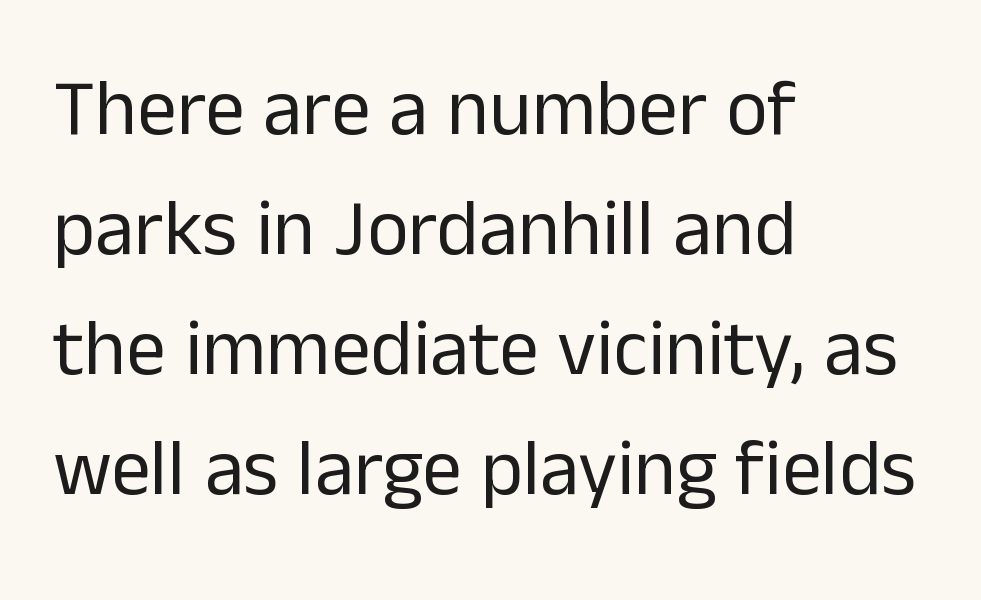
{"serif": "no", "italic": "no", "bold": "no", "weight": "regular", "width": "normal", "stroke_contrast": "low", "x_height": "medium", "monospaced": "no", "underline": "no", "align": "left", "line_spacing": "normal", "line_spacing_ratio": 1.52, "letter_spacing": "normal", "letter_spacing_em": 0.0, "glyph_px": 79}
